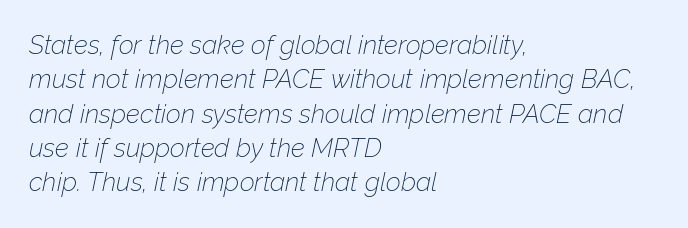
{"italic": "yes", "lean": "right", "slant_degrees": 12, "bold": "no", "underline": "no", "align": "left", "line_spacing": "normal", "line_spacing_ratio": 1.32, "letter_spacing": "normal", "letter_spacing_em": 0.0, "glyph_px": 26}
